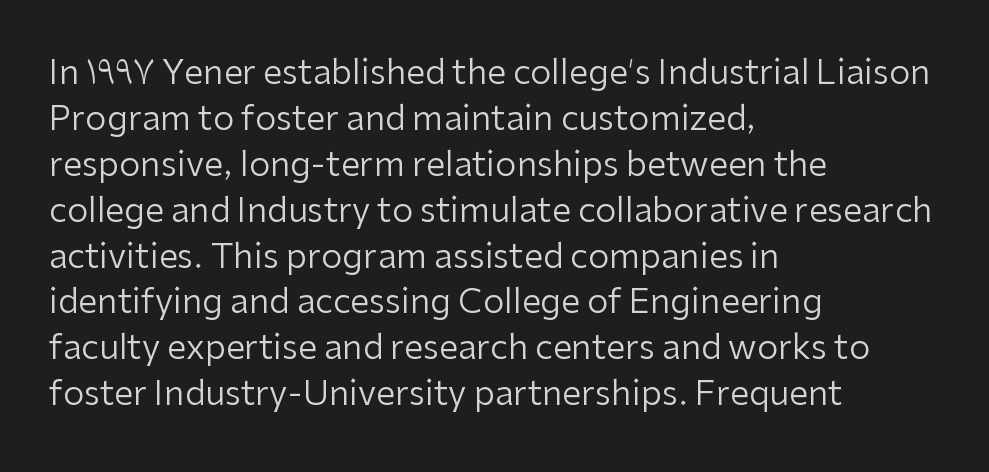
{"serif": "no", "italic": "no", "bold": "no", "weight": "regular", "width": "normal", "stroke_contrast": "low", "x_height": "medium", "monospaced": "no", "underline": "no", "align": "left", "line_spacing": "normal", "line_spacing_ratio": 1.35, "letter_spacing": "normal", "letter_spacing_em": 0.0, "glyph_px": 34}
